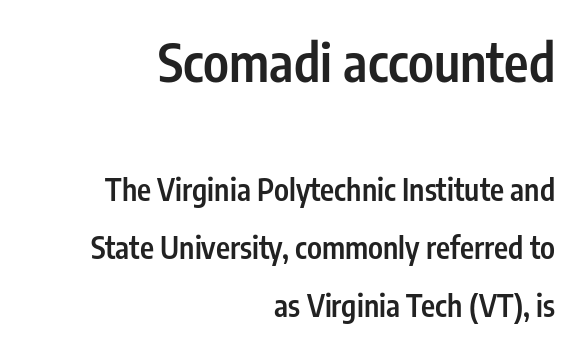
{"serif": "no", "italic": "no", "bold": "semi", "weight": "semibold", "width": "condensed", "stroke_contrast": "low", "x_height": "medium", "monospaced": "no", "underline": "no", "align": "right", "line_spacing": "loose", "line_spacing_ratio": 1.93, "letter_spacing": "normal", "letter_spacing_em": 0.0, "larger_block": "first", "size_ratio": 1.73, "glyph_px": 52}
